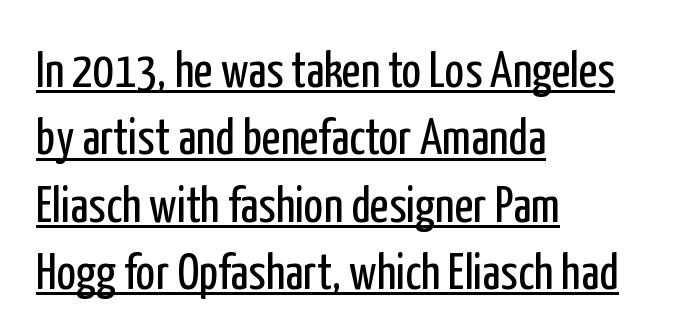
The image shows 51 px regular-weight, condensed sans-serif type, upright; set left-aligned, normal line spacing (1.32x), normal letter spacing, underlined; low stroke contrast and a medium x-height.
